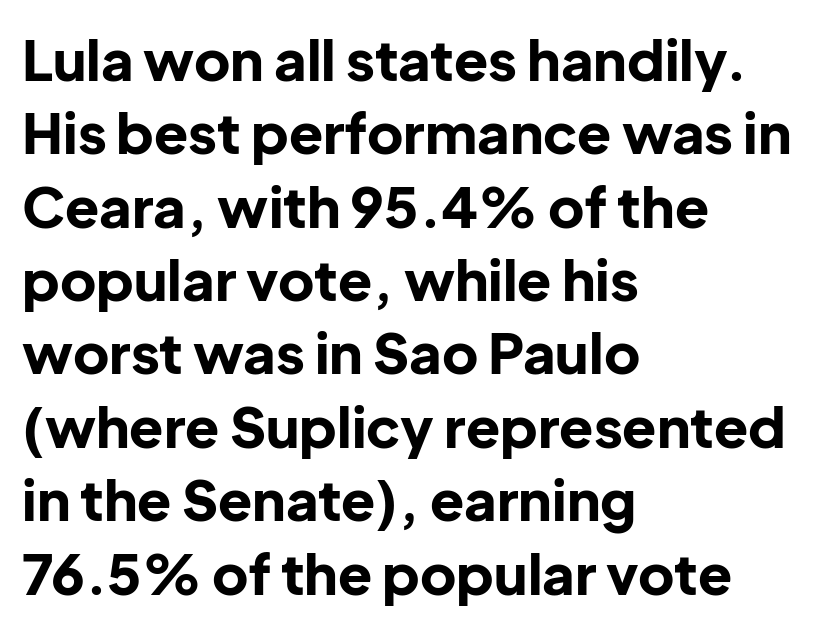
This rendering uses left alignment, leaving the right contour irregular. The font family rendered here belongs to the sans-serif group. The letters advance in unequal steps, a hallmark of proportional type. The rows are spaced the way most documents space them. Anything drawn beneath the words? Only blank space.
